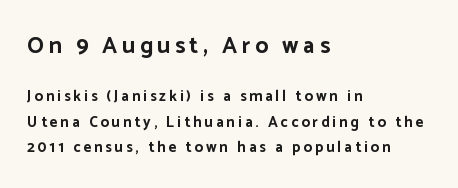
Q: Is the text bold? A: Yes.
Q: Is the text italic (slanted)? A: No, it is upright.
Q: Is the text underlined? A: No.
Q: How is the paragraph aligned? A: Left-aligned.
Q: Is the spacing between letters normal or unusually wide? A: Unusually wide.
Q: Is the spacing between lines tight, normal or loose? A: Normal.
Q: Which block of text is set in a larger size, the first (top) or the second (bottom)? A: The first (top) one.
